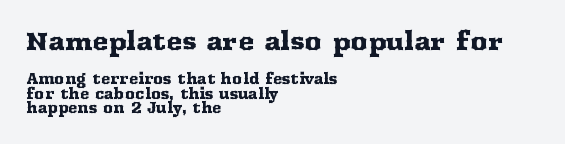
Q: Is the text italic (slanted)? A: No, it is upright.
Q: Is the text underlined? A: No.
Q: How is the paragraph aligned? A: Left-aligned.
Q: Is the spacing between letters normal or unusually wide? A: Normal.
Q: Is the spacing between lines tight, normal or loose? A: Tight.
Q: Which block of text is set in a larger size, the first (top) or the second (bottom)? A: The first (top) one.
